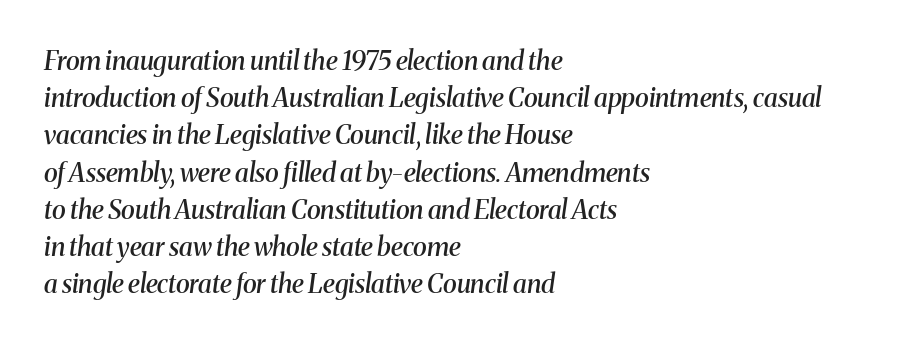
Q: Is the text bold? A: Semi-bold.
Q: Is the text italic (slanted)? A: Yes, it leans right by about 8 degrees.
Q: Is the text underlined? A: No.
Q: How is the paragraph aligned? A: Left-aligned.
Q: Is the spacing between letters normal or unusually wide? A: Normal.
Q: Is the spacing between lines tight, normal or loose? A: Normal.
